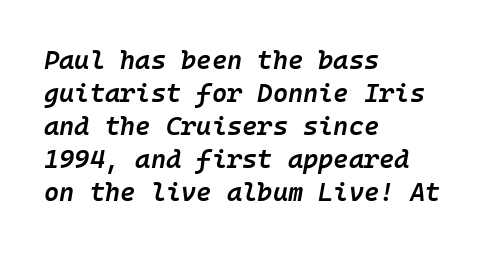
The image shows 26 px text type, italic (leaning right); set left-aligned, normal line spacing (1.27x), normal letter spacing, not underlined.
